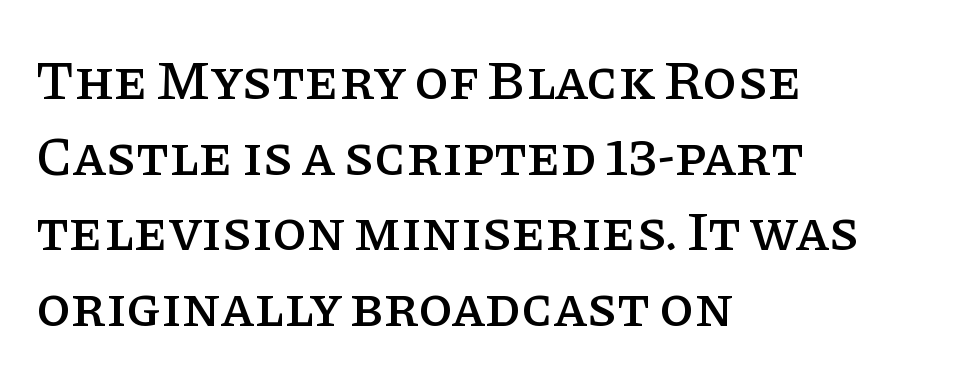
The image shows 56 px serif type, upright; set left-aligned, normal line spacing (1.35x), normal letter spacing, not underlined; low stroke contrast and a large x-height.
